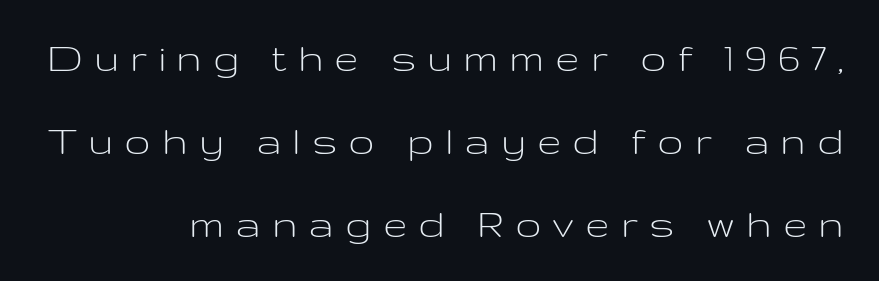
{"serif": "no", "italic": "no", "bold": "no", "weight": "light", "width": "wide", "stroke_contrast": "low", "x_height": "medium", "monospaced": "no", "underline": "no", "align": "right", "line_spacing_ratio": 1.89, "letter_spacing": "wide", "letter_spacing_em": 0.25, "glyph_px": 44}
